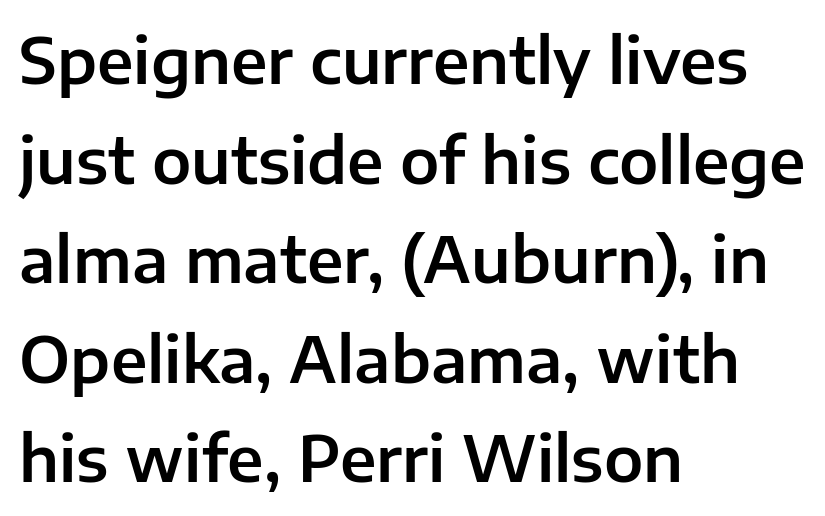
{"serif": "no", "italic": "no", "width": "normal", "stroke_contrast": "low", "x_height": "medium", "monospaced": "no", "underline": "no", "align": "left", "line_spacing": "normal", "line_spacing_ratio": 1.58, "letter_spacing": "normal", "letter_spacing_em": 0.0, "glyph_px": 63}
